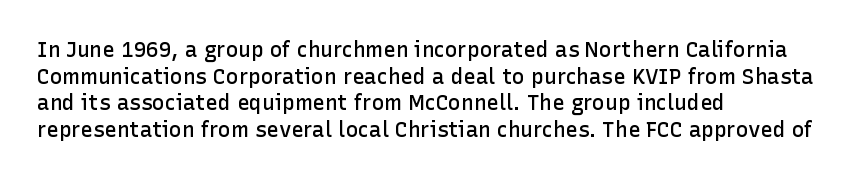
The image shows 21 px text type, upright; set left-aligned, normal line spacing (1.27x), normal letter spacing, not underlined.
